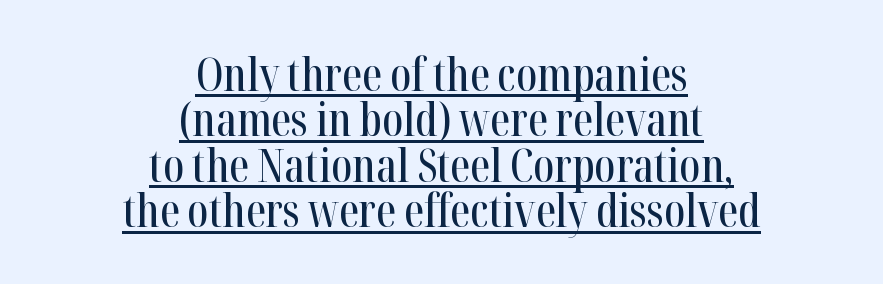
The image shows 45 px condensed serif type, upright; set centered, tight line spacing (1.01x), normal letter spacing, underlined; high stroke contrast and a medium x-height.
